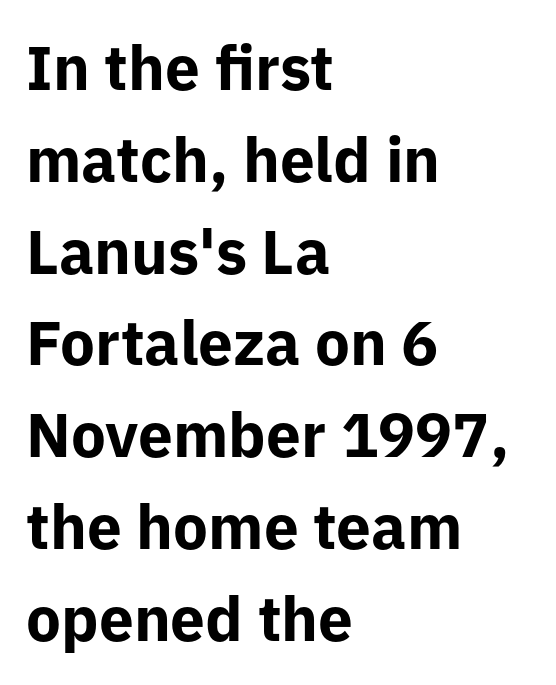
Q: Is the text bold? A: Yes.
Q: Is the text italic (slanted)? A: No, it is upright.
Q: Is the typeface a serif or a sans-serif typeface? A: Sans-serif.
Q: Is the text underlined? A: No.
Q: How is the paragraph aligned? A: Left-aligned.
Q: Is the spacing between letters normal or unusually wide? A: Normal.
Q: Is the spacing between lines tight, normal or loose? A: Normal.
Q: Width (condensed, normal, or wide)? A: Normal.
Q: Stroke contrast? A: Low.
Q: x-height? A: Medium.
Q: Monospaced? A: No.
